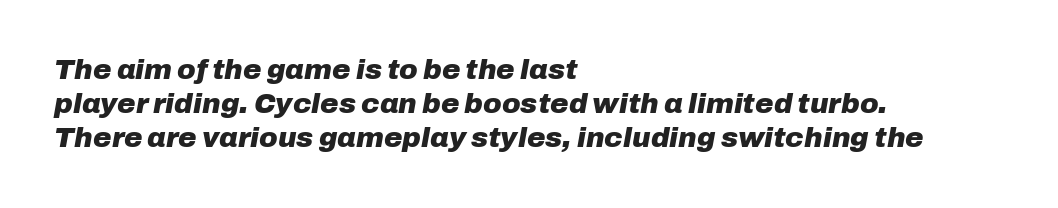
One-word summary of the alignment: left. A full-strength bold gives these letters their thick strokes. Each letter keeps its own natural width here, so spacing adapts to shape. There's an unmistakable incline to the writing here. Each word holds together tightly as a unit, with standard inter-letter gaps. Letters rest on an invisible, unmarked baseline.
